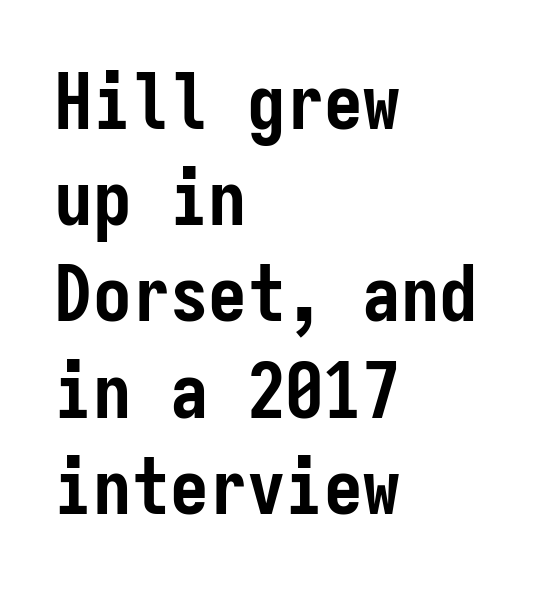
{"serif": "no", "italic": "no", "bold": "yes", "weight": "semibold", "width": "condensed", "stroke_contrast": "low", "x_height": "medium", "monospaced": "yes", "underline": "no", "align": "left", "line_spacing": "normal", "line_spacing_ratio": 1.25, "letter_spacing": "normal", "letter_spacing_em": 0.0, "glyph_px": 77}
